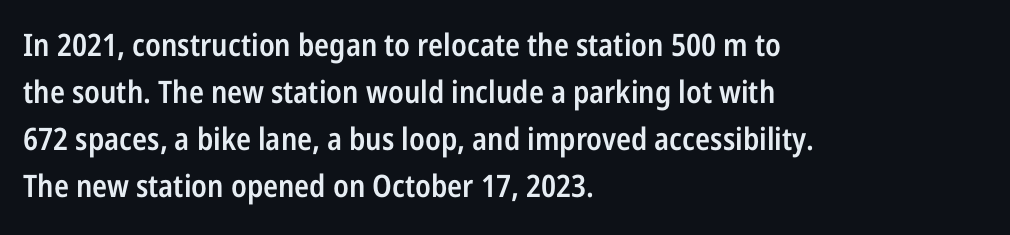
The image shows 31 px semibold, condensed sans-serif type, upright; set left-aligned, normal line spacing (1.52x), normal letter spacing, not underlined; low stroke contrast and a medium x-height.
